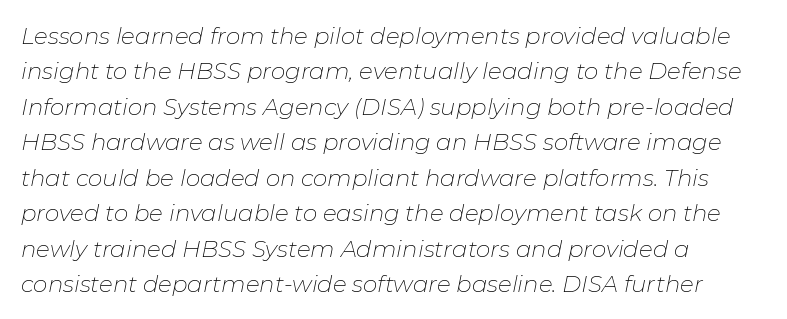
Q: Is the text bold? A: No.
Q: Is the text italic (slanted)? A: Yes, it leans right by about 11 degrees.
Q: Is the text underlined? A: No.
Q: How is the paragraph aligned? A: Left-aligned.
Q: Is the spacing between letters normal or unusually wide? A: Normal.
Q: Is the spacing between lines tight, normal or loose? A: Normal.
